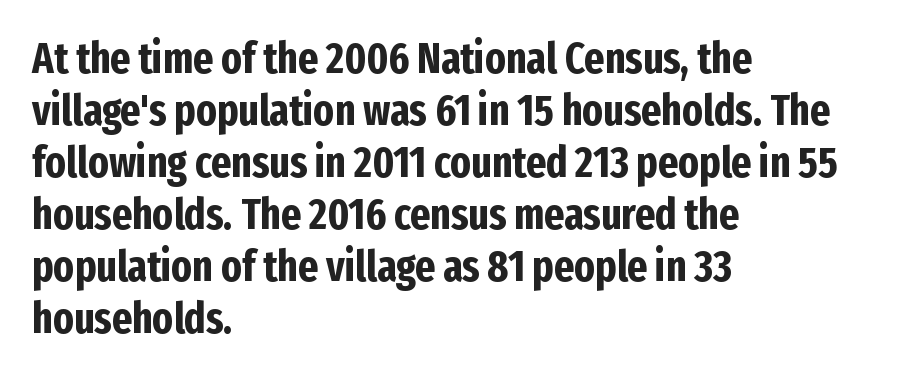
Q: Is the text bold? A: Yes.
Q: Is the text italic (slanted)? A: No, it is upright.
Q: Is the typeface a serif or a sans-serif typeface? A: Sans-serif.
Q: Is the text underlined? A: No.
Q: How is the paragraph aligned? A: Left-aligned.
Q: Is the spacing between letters normal or unusually wide? A: Normal.
Q: Width (condensed, normal, or wide)? A: Condensed.
Q: Stroke contrast? A: Low.
Q: x-height? A: Medium.
Q: Monospaced? A: No.
